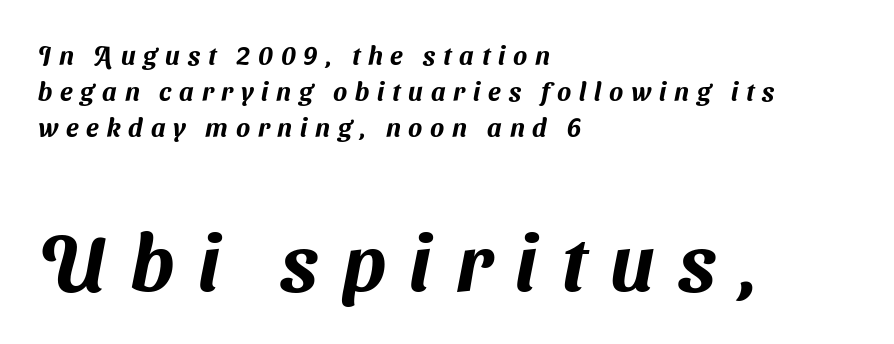
{"serif": "no", "width": "normal", "stroke_contrast": "medium", "x_height": "medium", "monospaced": "no", "underline": "no", "align": "left", "line_spacing": "normal", "line_spacing_ratio": 1.39, "letter_spacing": "wide", "letter_spacing_em": 0.3, "larger_block": "second", "size_ratio": 3.04, "glyph_px": 79}
